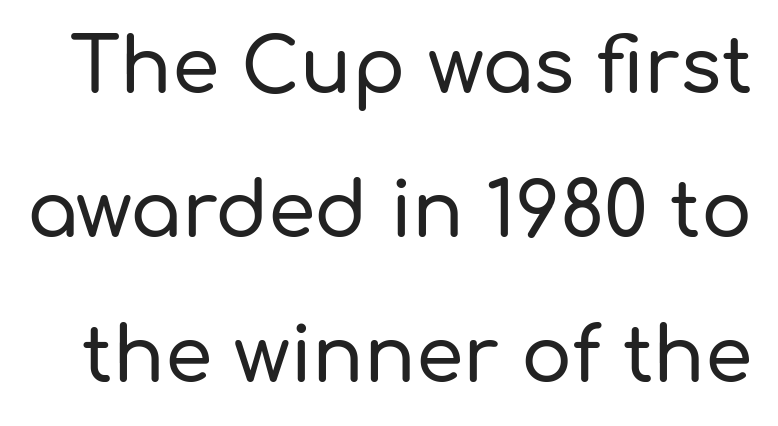
Q: Is the text italic (slanted)? A: No, it is upright.
Q: Is the typeface a serif or a sans-serif typeface? A: Sans-serif.
Q: Is the text underlined? A: No.
Q: Is the spacing between letters normal or unusually wide? A: Normal.
Q: Is the spacing between lines tight, normal or loose? A: Loose.
Q: Width (condensed, normal, or wide)? A: Normal.
Q: Stroke contrast? A: Low.
Q: x-height? A: Medium.
Q: Monospaced? A: No.
